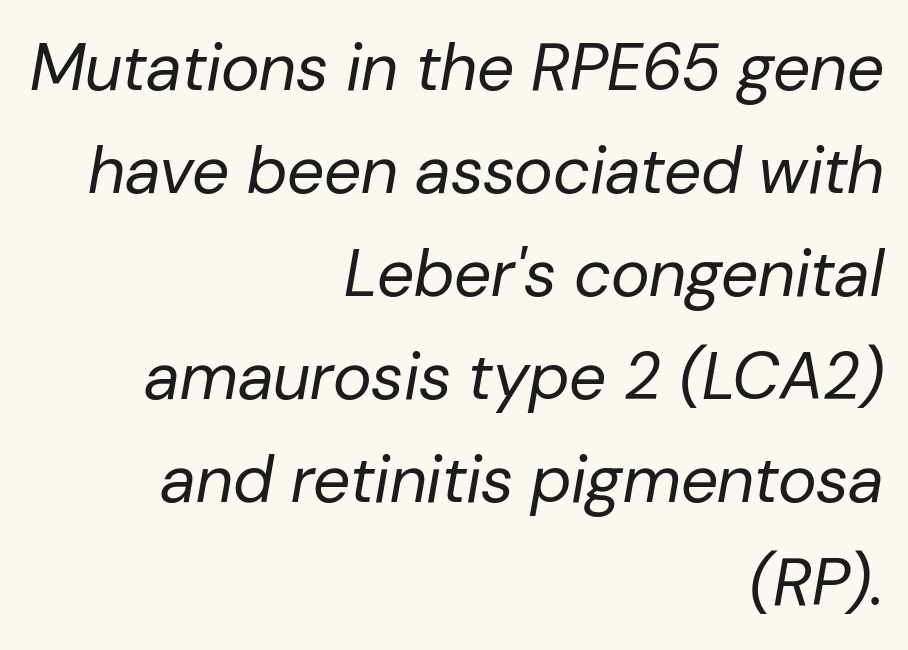
The image shows 66 px regular-weight type, italic (leaning right); set right-aligned, normal line spacing (1.56x), normal letter spacing, not underlined; low stroke contrast and a medium x-height.
